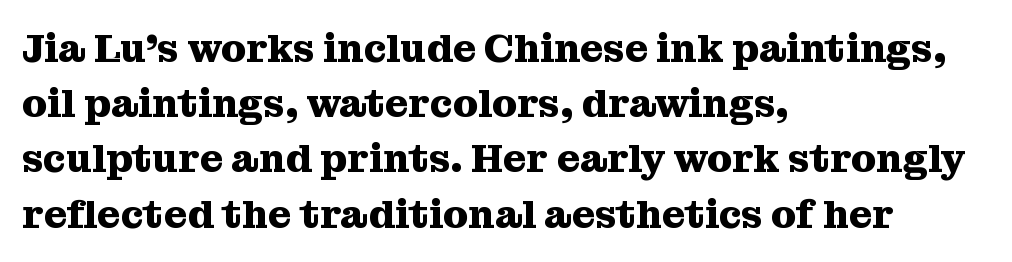
{"serif": "yes", "italic": "no", "bold": "yes", "weight": "heavy", "width": "normal", "stroke_contrast": "medium", "x_height": "medium", "monospaced": "no", "underline": "no", "align": "left", "line_spacing": "normal", "line_spacing_ratio": 1.38, "letter_spacing": "normal", "letter_spacing_em": 0.0, "glyph_px": 40}
